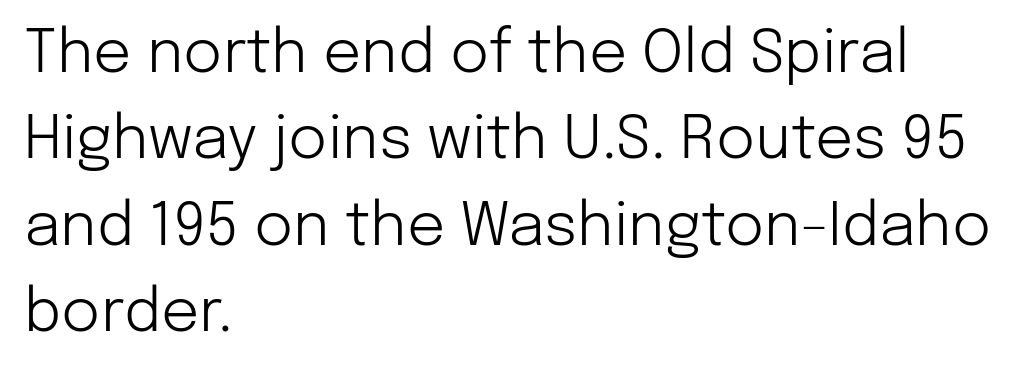
The image shows 60 px light sans-serif type, upright; set left-aligned, normal line spacing (1.44x), normal letter spacing, not underlined; low stroke contrast and a medium x-height.
